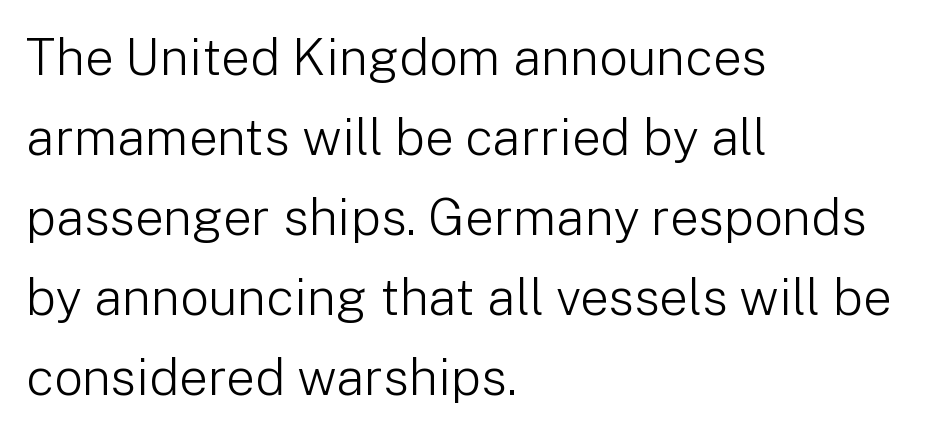
The image shows 51 px light sans-serif type, upright; set left-aligned, normal line spacing (1.57x), normal letter spacing, not underlined; low stroke contrast and a medium x-height.
